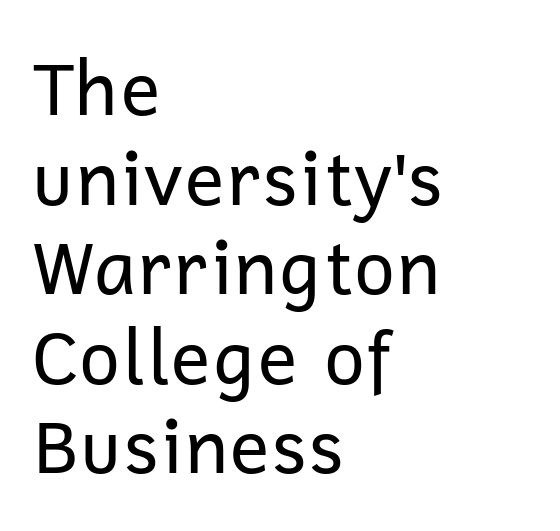
These lines keep a tight, regular rhythm from letter to letter. The glyphs are unaccompanied by any horizontal stroke below them. Here the designer chose a conventional face with non-uniform glyph widths. Is the type heavy? It reads as light-to-regular instead.
